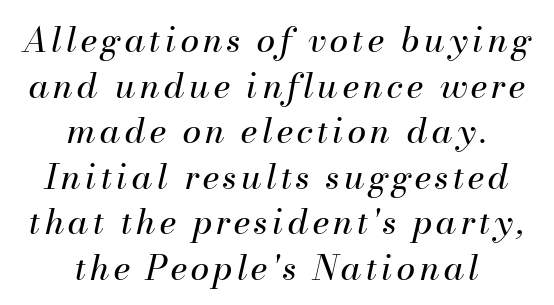
The image shows 34 px regular-weight type, italic (leaning right); set centered, normal line spacing (1.34x), not underlined; medium stroke contrast and a small x-height.
